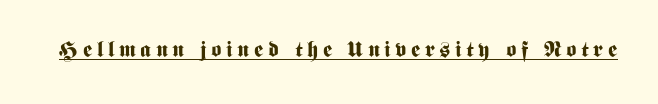
{"italic": "no", "bold": "yes", "underline": "yes", "letter_spacing": "wide", "letter_spacing_em": 0.21, "glyph_px": 22}
